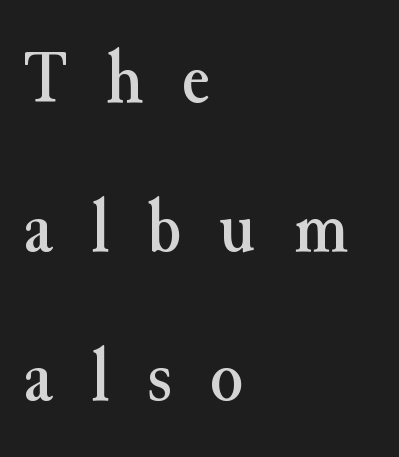
You could only call the tracking loose — the letters float apart. Do the characters align in a grid? No, the font is proportional. How would I describe the line gaps? Wide and relaxed. This rendering employs a face with finishing strokes, i.e., a serif. Letters rest on an invisible, unmarked baseline.
